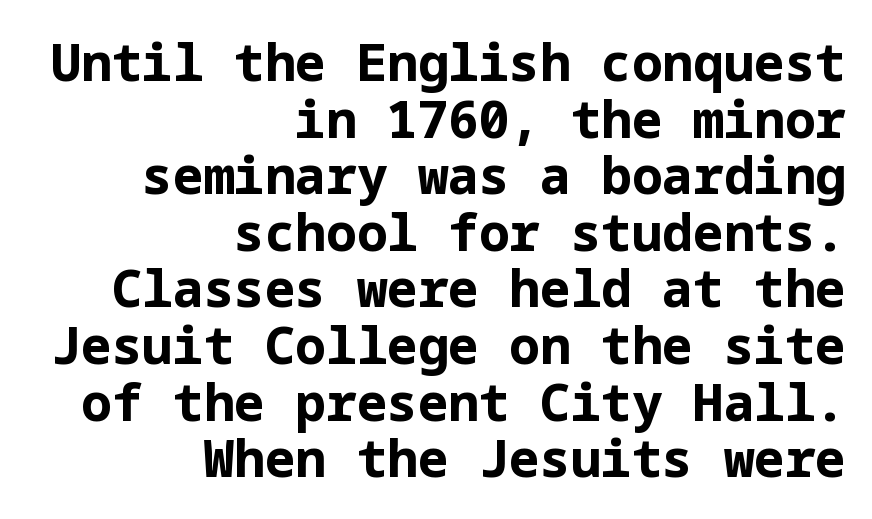
The image shows 51 px bold sans-serif type, upright; set right-aligned, tight line spacing (1.11x), normal letter spacing, not underlined; low stroke contrast and a medium x-height.
